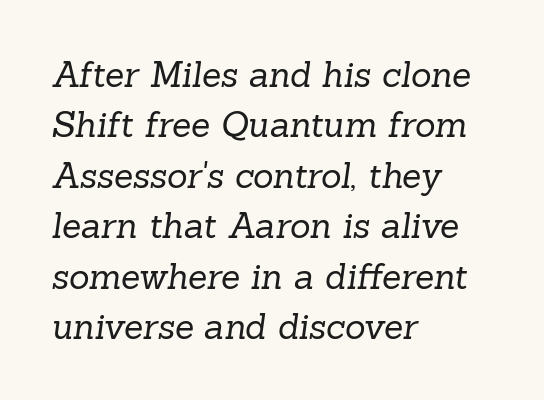
The image shows 35 px regular-weight serif type; set left-aligned, normal line spacing (1.44x), normal letter spacing, not underlined; low stroke contrast and a medium x-height.
